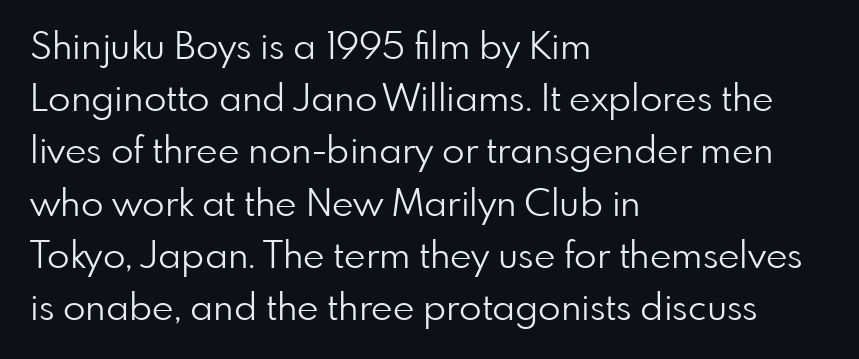
The image shows 37 px light sans-serif type, upright; set left-aligned, normal line spacing (1.41x), normal letter spacing, not underlined; low stroke contrast and a small x-height.
